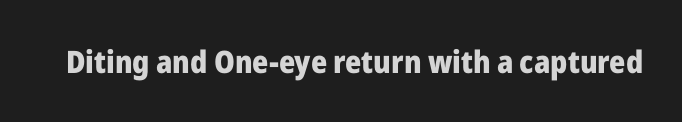
The image shows 31 px heavy sans-serif type, upright; set normal letter spacing, not underlined; low stroke contrast and a medium x-height.
